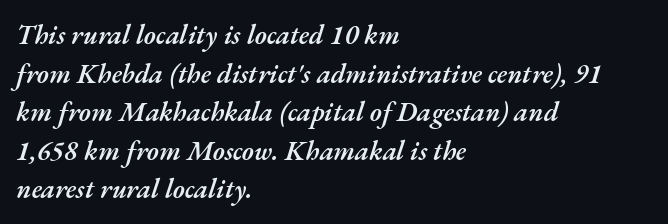
The letters sit at their default tracking, neither squeezed nor spread. The glyphs are unaccompanied by any horizontal stroke below them. In terms of posture, this sample is oblique. Caption: semibold face, moderately heavy strokes. Leftover space on each line is placed entirely after the last word.
